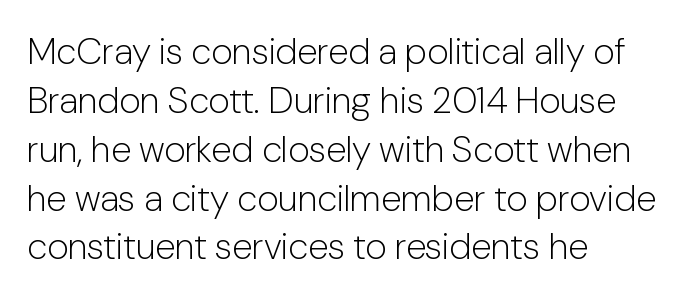
The image shows 37 px light sans-serif type, upright; set left-aligned, normal line spacing (1.32x), normal letter spacing, not underlined; low stroke contrast and a medium x-height.
